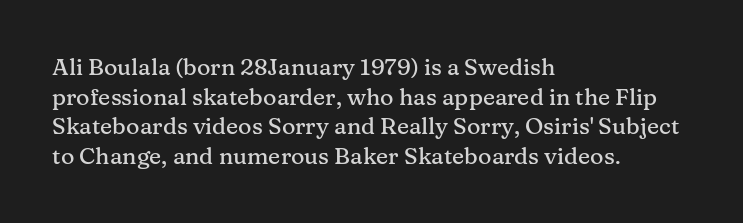
{"italic": "no", "underline": "no", "align": "left", "line_spacing": "normal", "line_spacing_ratio": 1.29, "letter_spacing": "normal", "letter_spacing_em": 0.0, "glyph_px": 23}
